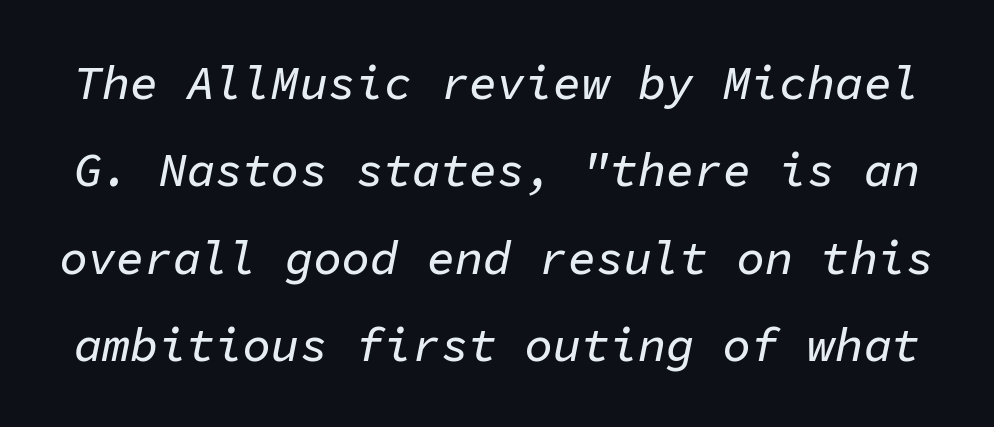
In terms of letterspacing, this is plain default setting. The space beneath each line is pristine and unruled. Do the characters align in a grid? Yes, the font is monospaced. Would a proofreader flag this as italicized? Yes.
